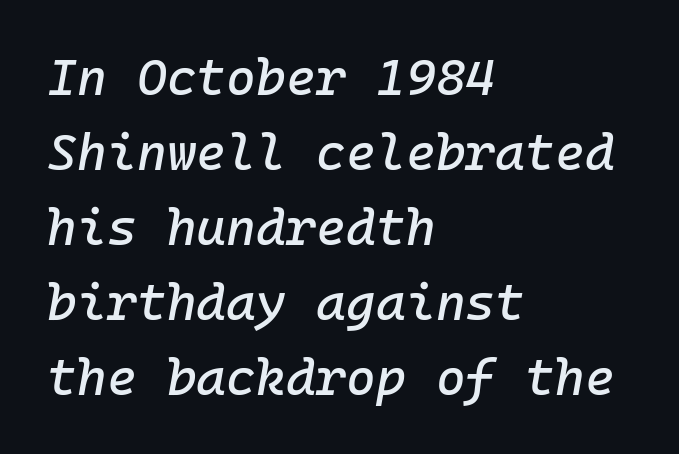
Q: Is the text italic (slanted)? A: Yes, it leans right by about 10 degrees.
Q: Is the text underlined? A: No.
Q: How is the paragraph aligned? A: Left-aligned.
Q: Is the spacing between letters normal or unusually wide? A: Normal.
Q: Is the spacing between lines tight, normal or loose? A: Normal.
Q: Width (condensed, normal, or wide)? A: Normal.
Q: Stroke contrast? A: Low.
Q: x-height? A: Medium.
Q: Monospaced? A: Yes.
